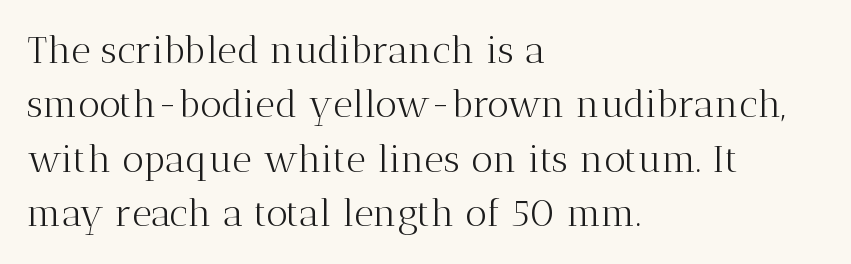
The image shows 38 px light serif type, upright; set left-aligned, normal line spacing (1.43x), normal letter spacing, not underlined; medium stroke contrast and a medium x-height.
